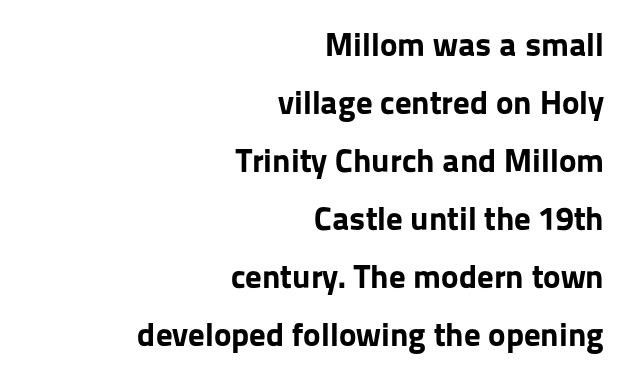
The gaps between neighbouring characters are ordinary and unremarkable. Emphasis by weight is at full strength: bold. Horizontally, the lines are justified to the trailing edge only. Character widths vary here, with narrow letters taking less room than wide ones.
